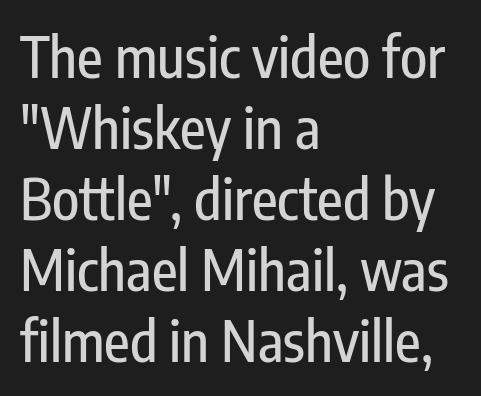
Q: Is the text italic (slanted)? A: No, it is upright.
Q: Is the typeface a serif or a sans-serif typeface? A: Sans-serif.
Q: Is the text underlined? A: No.
Q: How is the paragraph aligned? A: Left-aligned.
Q: Is the spacing between letters normal or unusually wide? A: Normal.
Q: Is the spacing between lines tight, normal or loose? A: Normal.
Q: Width (condensed, normal, or wide)? A: Condensed.
Q: Stroke contrast? A: Low.
Q: x-height? A: Medium.
Q: Monospaced? A: No.
